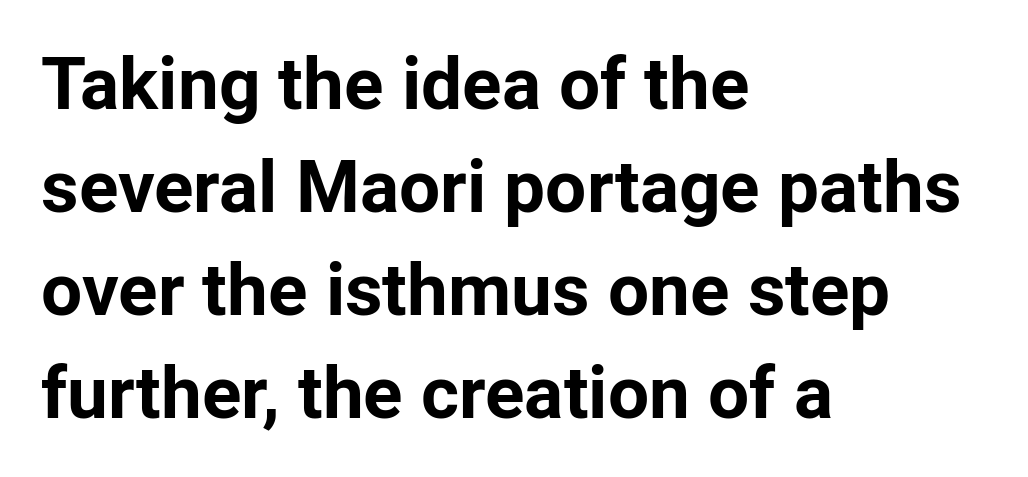
Glyph-to-glyph distance matches everyday printed text. Varying glyph widths throughout — classic text-font behaviour. Reading down the block, your eye returns to a fixed left position each line. Only glyphs here, with clear space below each row.
